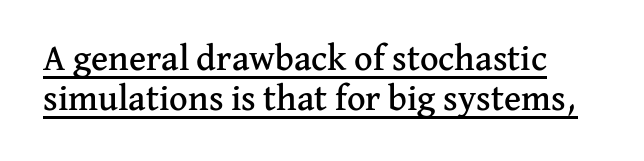
Q: Is the text italic (slanted)? A: No, it is upright.
Q: Is the typeface a serif or a sans-serif typeface? A: Serif.
Q: Is the text underlined? A: Yes.
Q: Is the spacing between letters normal or unusually wide? A: Normal.
Q: Is the spacing between lines tight, normal or loose? A: Tight.
Q: Width (condensed, normal, or wide)? A: Normal.
Q: Stroke contrast? A: Medium.
Q: x-height? A: Medium.
Q: Monospaced? A: No.
